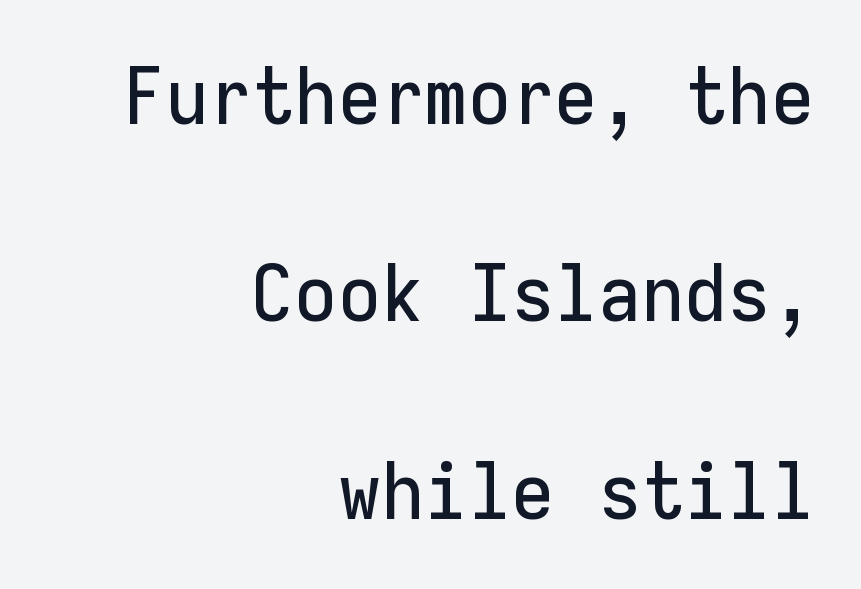
The image shows 79 px sans-serif type, upright, monospaced; set right-aligned, loose line spacing (2.5x), normal letter spacing, not underlined; low stroke contrast and a medium x-height.
